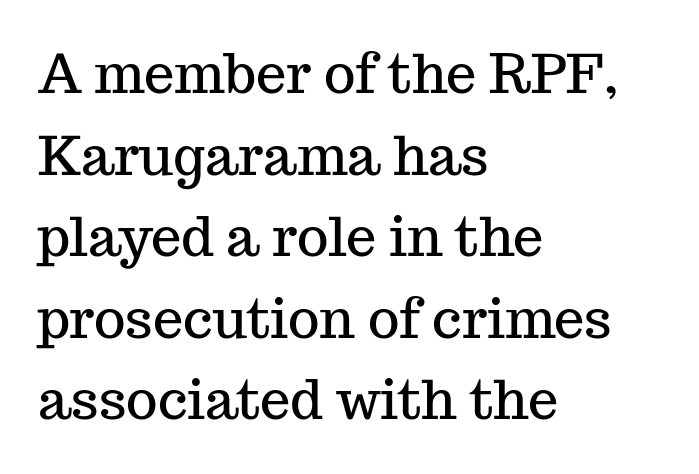
{"serif": "yes", "italic": "no", "width": "normal", "stroke_contrast": "medium", "x_height": "medium", "monospaced": "no", "underline": "no", "align": "left", "line_spacing": "normal", "line_spacing_ratio": 1.51, "letter_spacing": "normal", "letter_spacing_em": 0.0, "glyph_px": 54}
